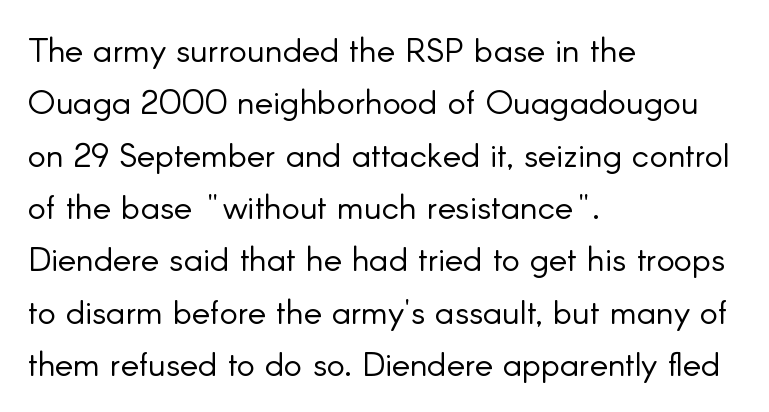
Between one letter and the next there's only the usual sliver of space. The vertical gap from one line to the next is medium. Each letter keeps its own natural width here, so spacing adapts to shape. Any mark beneath the type? The region is blank.
